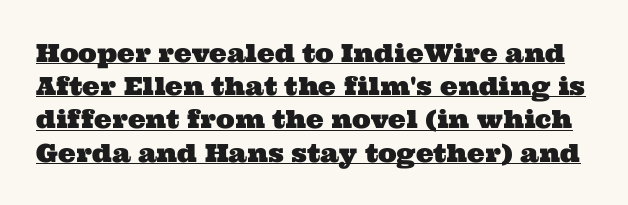
Q: Is the text underlined? A: Yes.
Q: Is the spacing between letters normal or unusually wide? A: Normal.
Q: Is the spacing between lines tight, normal or loose? A: Normal.
